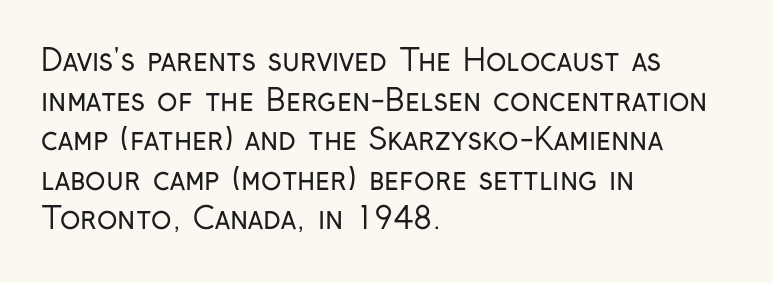
The image shows 30 px regular-weight, condensed sans-serif type, upright; set left-aligned, normal line spacing (1.32x), normal letter spacing, not underlined; low stroke contrast and a medium x-height.
